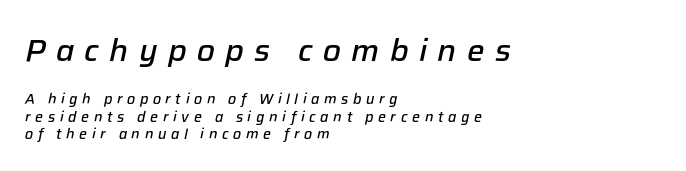
{"italic": "yes", "lean": "right", "slant_degrees": 12, "bold": "semi", "weight": "semibold", "width": "normal", "stroke_contrast": "low", "x_height": "medium", "monospaced": "no", "underline": "no", "align": "left", "line_spacing_ratio": 1.24, "letter_spacing": "wide", "letter_spacing_em": 0.33, "larger_block": "first", "size_ratio": 2.21, "glyph_px": 31}
